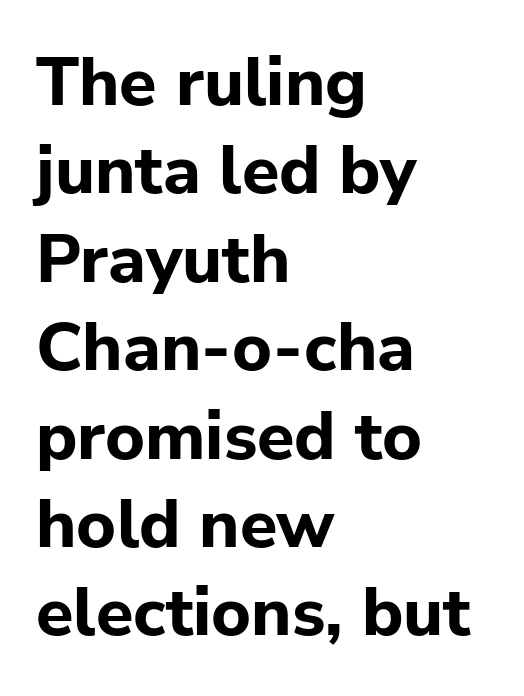
{"serif": "no", "italic": "no", "bold": "yes", "weight": "bold", "width": "normal", "stroke_contrast": "low", "x_height": "medium", "monospaced": "no", "underline": "no", "align": "left", "line_spacing": "normal", "line_spacing_ratio": 1.3, "letter_spacing": "normal", "letter_spacing_em": 0.0, "glyph_px": 68}
